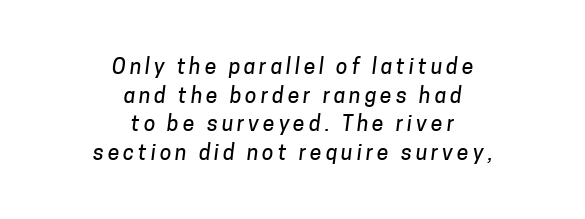
The image shows 21 px text type; set centered, normal line spacing (1.36x), not underlined.
